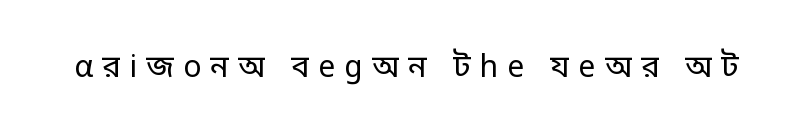
{"serif": "no", "italic": "no", "bold": "no", "weight": "regular", "width": "normal", "stroke_contrast": "low", "x_height": "large", "monospaced": "no", "underline": "no", "letter_spacing": "wide", "letter_spacing_em": 0.31, "glyph_px": 30}
